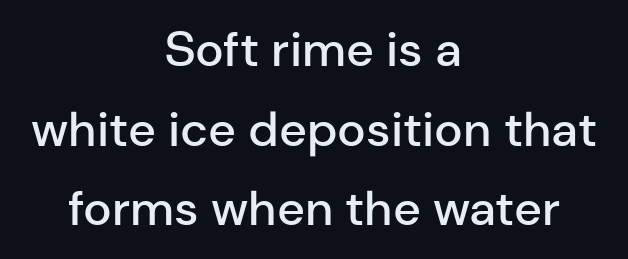
Q: Is the text bold? A: Semi-bold.
Q: Is the text italic (slanted)? A: No, it is upright.
Q: Is the typeface a serif or a sans-serif typeface? A: Sans-serif.
Q: Is the text underlined? A: No.
Q: How is the paragraph aligned? A: Centered.
Q: Is the spacing between letters normal or unusually wide? A: Normal.
Q: Is the spacing between lines tight, normal or loose? A: Normal.
Q: Width (condensed, normal, or wide)? A: Normal.
Q: Stroke contrast? A: Low.
Q: x-height? A: Medium.
Q: Monospaced? A: No.
